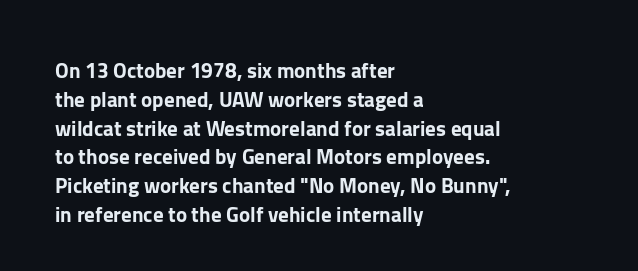
The compositor pushed each line to the left boundary. The strip under each line holds only bare page. When letters stand straight like this, we call the style roman or upright. Letter spacing: default. In terms of leading, this rendering sits right in the middle.
